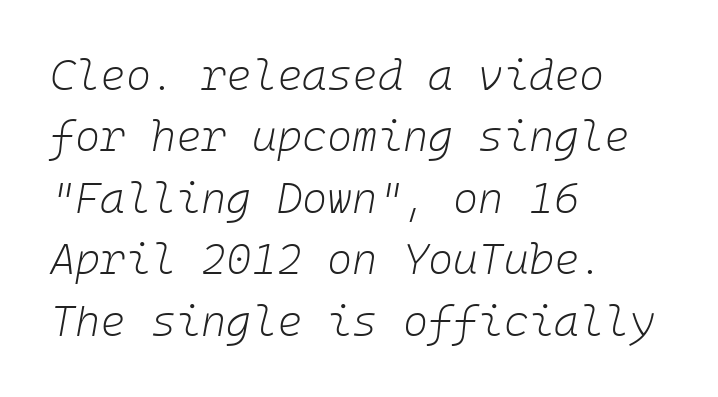
Q: Is the text bold? A: No.
Q: Is the text italic (slanted)? A: Yes, it leans right by about 10 degrees.
Q: Is the text underlined? A: No.
Q: How is the paragraph aligned? A: Left-aligned.
Q: Is the spacing between letters normal or unusually wide? A: Normal.
Q: Is the spacing between lines tight, normal or loose? A: Normal.
Q: Width (condensed, normal, or wide)? A: Normal.
Q: Stroke contrast? A: Low.
Q: x-height? A: Medium.
